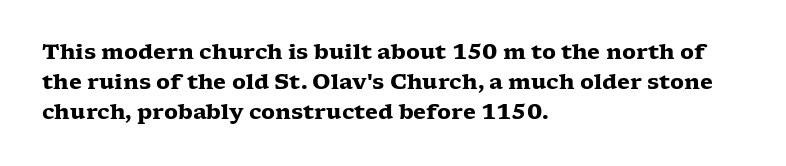
Q: Is the text bold? A: Yes.
Q: Is the text italic (slanted)? A: No, it is upright.
Q: Is the text underlined? A: No.
Q: How is the paragraph aligned? A: Left-aligned.
Q: Is the spacing between letters normal or unusually wide? A: Normal.
Q: Is the spacing between lines tight, normal or loose? A: Normal.
